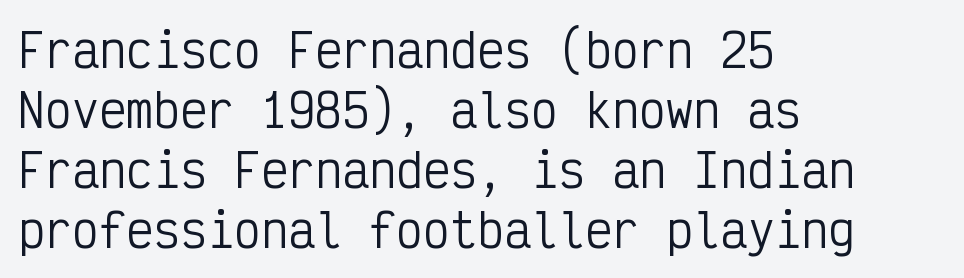
Q: Is the text bold? A: No.
Q: Is the text italic (slanted)? A: No, it is upright.
Q: Is the typeface a serif or a sans-serif typeface? A: Sans-serif.
Q: Is the text underlined? A: No.
Q: How is the paragraph aligned? A: Left-aligned.
Q: Is the spacing between letters normal or unusually wide? A: Normal.
Q: Is the spacing between lines tight, normal or loose? A: Normal.
Q: Width (condensed, normal, or wide)? A: Condensed.
Q: Stroke contrast? A: Low.
Q: x-height? A: Medium.
Q: Monospaced? A: Yes.
